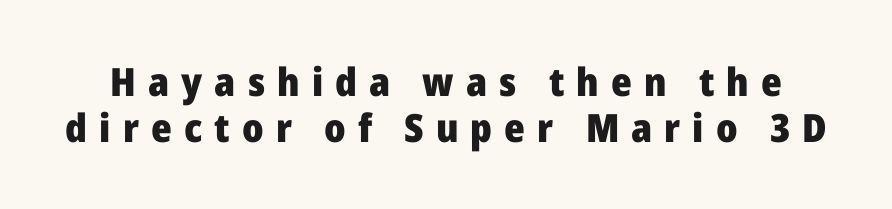
{"serif": "no", "italic": "no", "bold": "yes", "weight": "heavy", "width": "normal", "stroke_contrast": "low", "x_height": "medium", "monospaced": "no", "underline": "no", "line_spacing_ratio": 1.18, "letter_spacing": "wide", "letter_spacing_em": 0.31, "glyph_px": 39}
